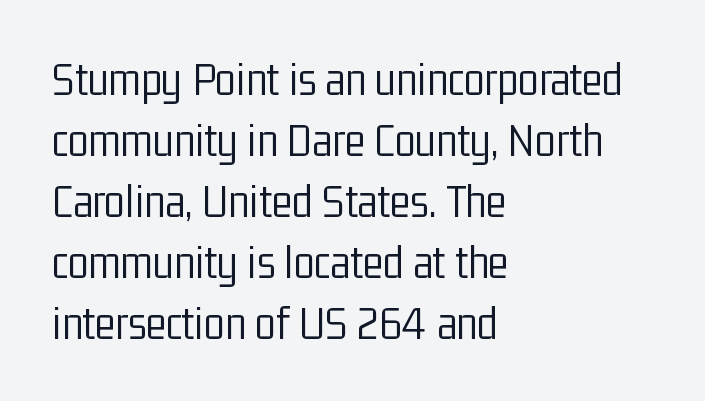
The image shows 48 px light, condensed sans-serif type, upright; set left-aligned, normal line spacing (1.27x), normal letter spacing, not underlined; low stroke contrast and a medium x-height.
